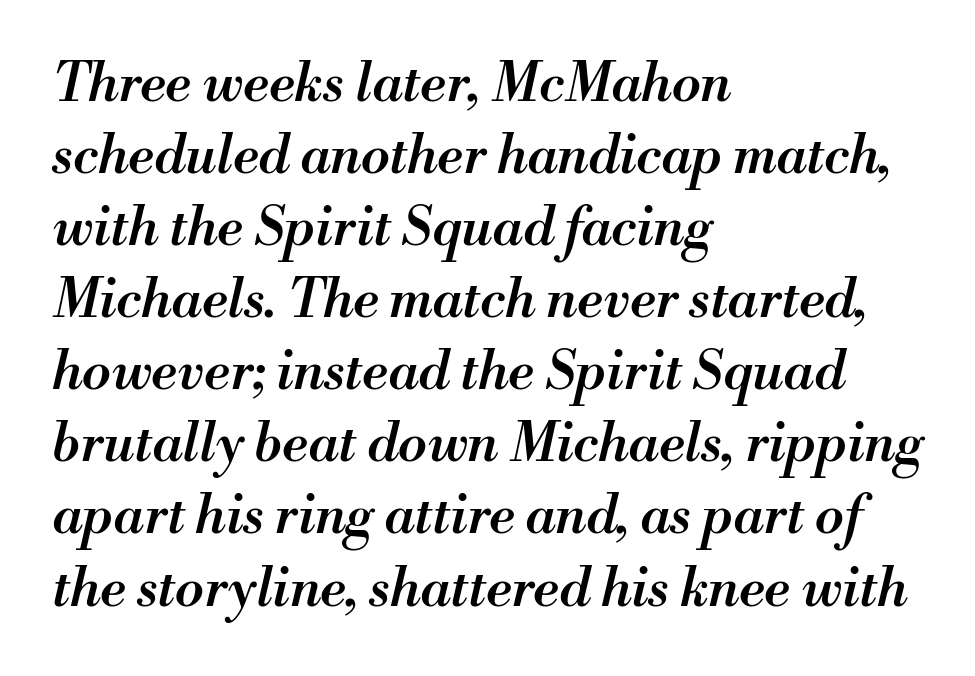
The image shows 53 px semibold type, italic (leaning right); set left-aligned, normal line spacing (1.36x), normal letter spacing, not underlined; medium stroke contrast and a small x-height.
